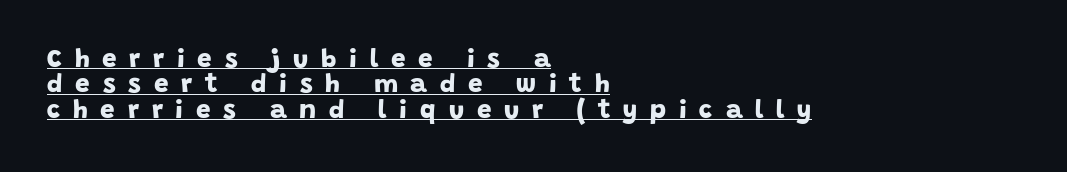
These lines carry a lot of weight — the face is fully bold. The leading is snug, giving the passage a crowded texture. Between one letter and the next there's a generous, obvious gap. Glance below the letters and you will spot a drawn line. Leftover space on each line is placed entirely after the last word.
